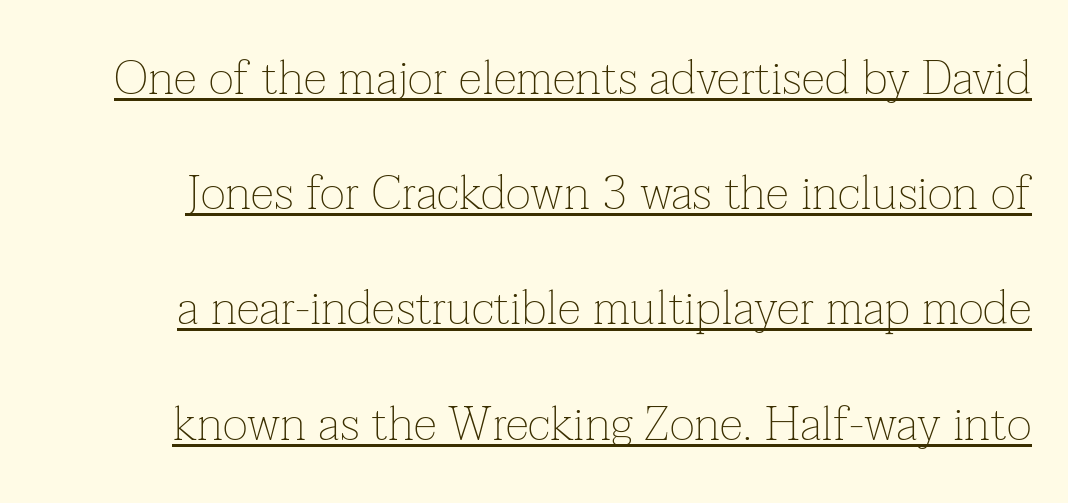
Q: Is the text bold? A: No.
Q: Is the text italic (slanted)? A: No, it is upright.
Q: Is the typeface a serif or a sans-serif typeface? A: Serif.
Q: Is the text underlined? A: Yes.
Q: Is the spacing between letters normal or unusually wide? A: Normal.
Q: Is the spacing between lines tight, normal or loose? A: Loose.
Q: Width (condensed, normal, or wide)? A: Normal.
Q: Stroke contrast? A: Low.
Q: x-height? A: Medium.
Q: Monospaced? A: No.
